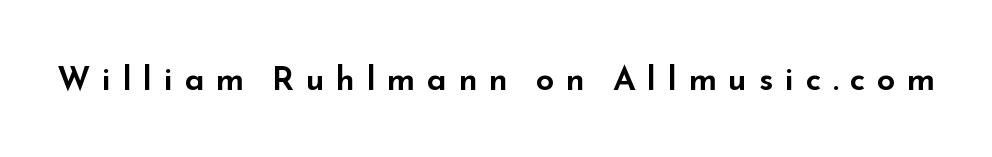
{"serif": "no", "italic": "no", "width": "wide", "stroke_contrast": "low", "x_height": "small", "monospaced": "no", "underline": "no", "letter_spacing": "wide", "letter_spacing_em": 0.35, "glyph_px": 33}
